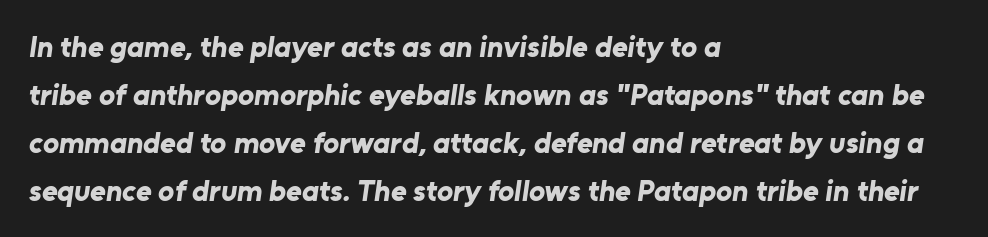
Q: Is the text bold? A: Yes.
Q: Is the typeface a serif or a sans-serif typeface? A: Sans-serif.
Q: Is the text underlined? A: No.
Q: How is the paragraph aligned? A: Left-aligned.
Q: Is the spacing between letters normal or unusually wide? A: Normal.
Q: Is the spacing between lines tight, normal or loose? A: Normal.
Q: Width (condensed, normal, or wide)? A: Normal.
Q: Stroke contrast? A: Low.
Q: x-height? A: Medium.
Q: Monospaced? A: No.
